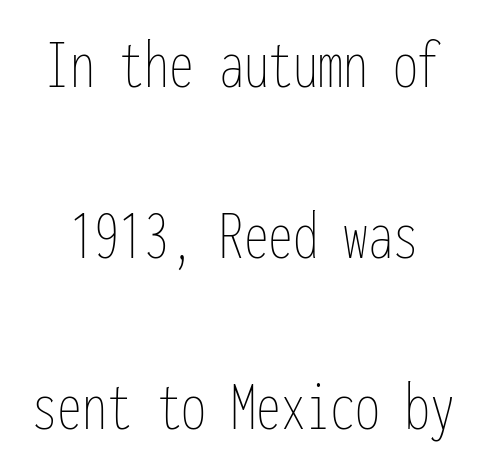
Q: Is the text bold? A: No.
Q: Is the text italic (slanted)? A: No, it is upright.
Q: Is the text underlined? A: No.
Q: Is the spacing between letters normal or unusually wide? A: Normal.
Q: Is the spacing between lines tight, normal or loose? A: Loose.
Q: Width (condensed, normal, or wide)? A: Condensed.
Q: Stroke contrast? A: Low.
Q: x-height? A: Medium.
Q: Monospaced? A: Yes.
